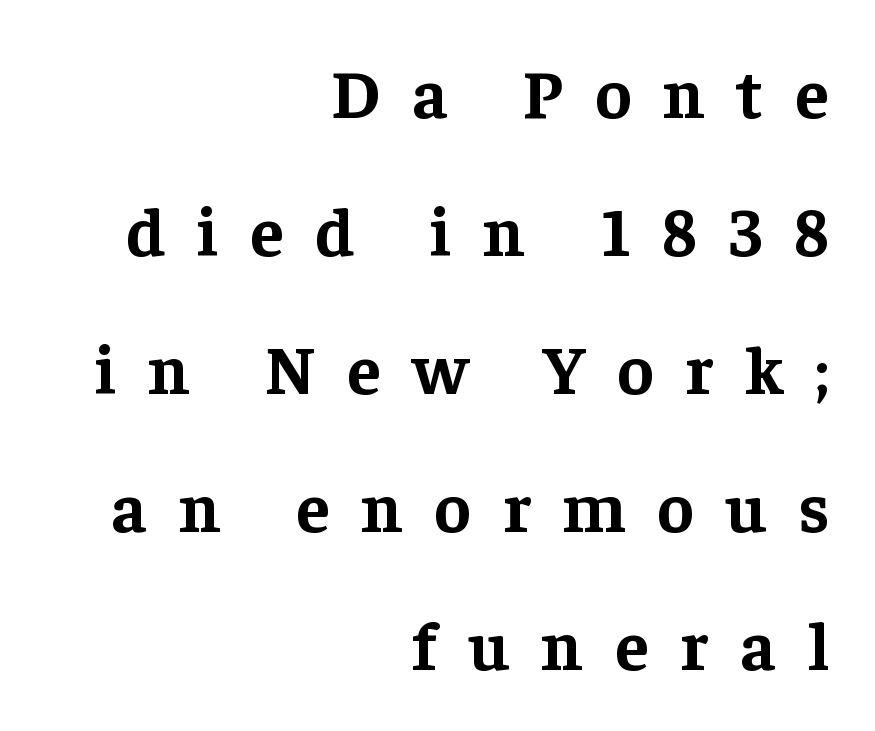
Q: Is the text bold? A: Yes.
Q: Is the text italic (slanted)? A: No, it is upright.
Q: Is the typeface a serif or a sans-serif typeface? A: Serif.
Q: Is the text underlined? A: No.
Q: How is the paragraph aligned? A: Right-aligned.
Q: Is the spacing between letters normal or unusually wide? A: Unusually wide.
Q: Is the spacing between lines tight, normal or loose? A: Loose.
Q: Width (condensed, normal, or wide)? A: Normal.
Q: Stroke contrast? A: Low.
Q: x-height? A: Medium.
Q: Monospaced? A: No.
